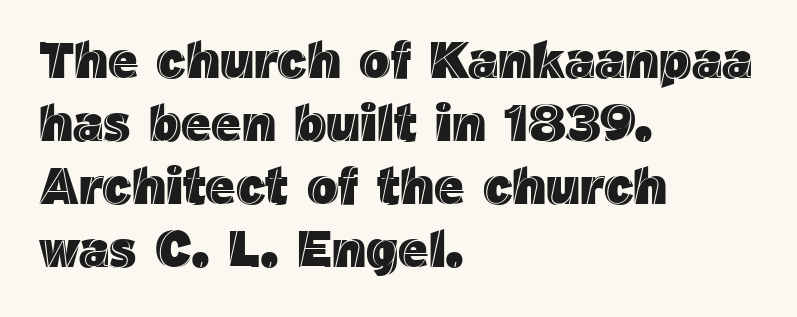
Q: Is the text italic (slanted)? A: No, it is upright.
Q: Is the text underlined? A: No.
Q: How is the paragraph aligned? A: Left-aligned.
Q: Is the spacing between letters normal or unusually wide? A: Normal.
Q: Width (condensed, normal, or wide)? A: Normal.
Q: x-height? A: Medium.
Q: Monospaced? A: No.
